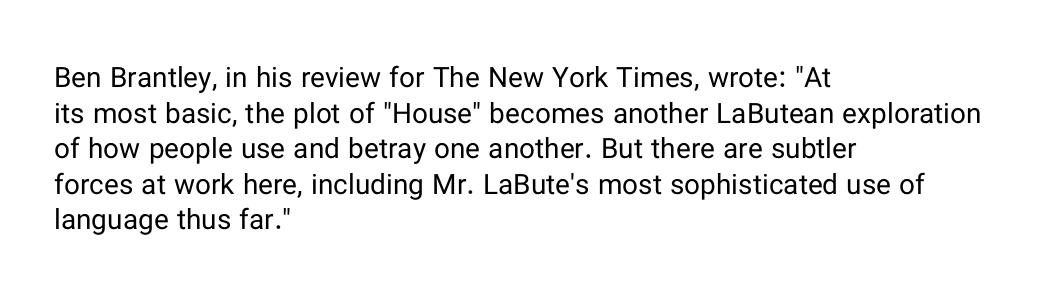
If you drew a ruler down the left edge, every line would touch it. The glyphs in this specimen are sans serif. Every character sits straight up, as roman type does. The gap between lines stays unmarked. Between one letter and the next there's only the usual sliver of space. Is this a fixed-width face? No — the glyphs have proportional, varying widths.
